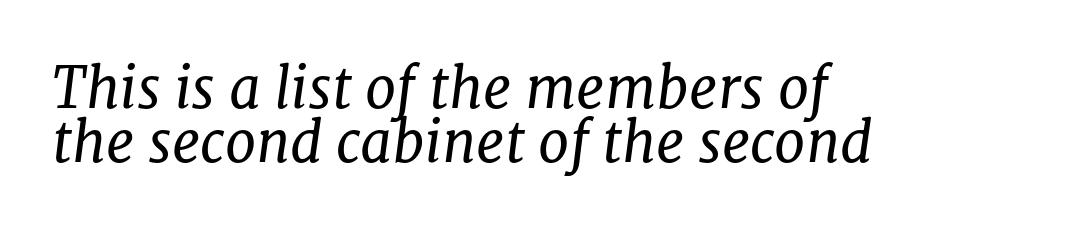
The space beneath each line is pristine and unruled. Does the lettering tilt? It does — this is italic. The passage shown is typed in a proportional face where columns would drift. These lines huddle together more closely than default settings would place them. The lines in this sample share a left origin and differ only in where they stop. Is the type heavy? It reads as light-to-regular instead.
